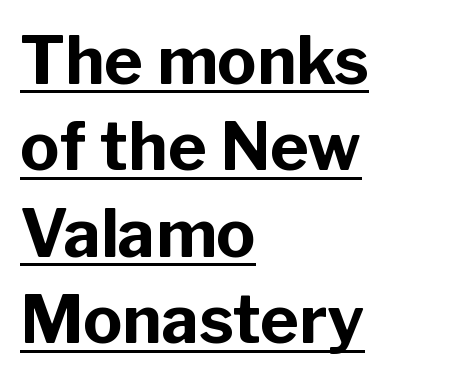
Reading down the column, the eye jumps a familiar distance to each next line. Nobody touched the tracking dial on this one. Which margin do the lines hug? The left one — the right edge is uneven. A typographer would call this underscored text. Is this a sans? Yes — the strokes have no serifs. Look at the stroke-to-counter ratio: heavy, a bold.
